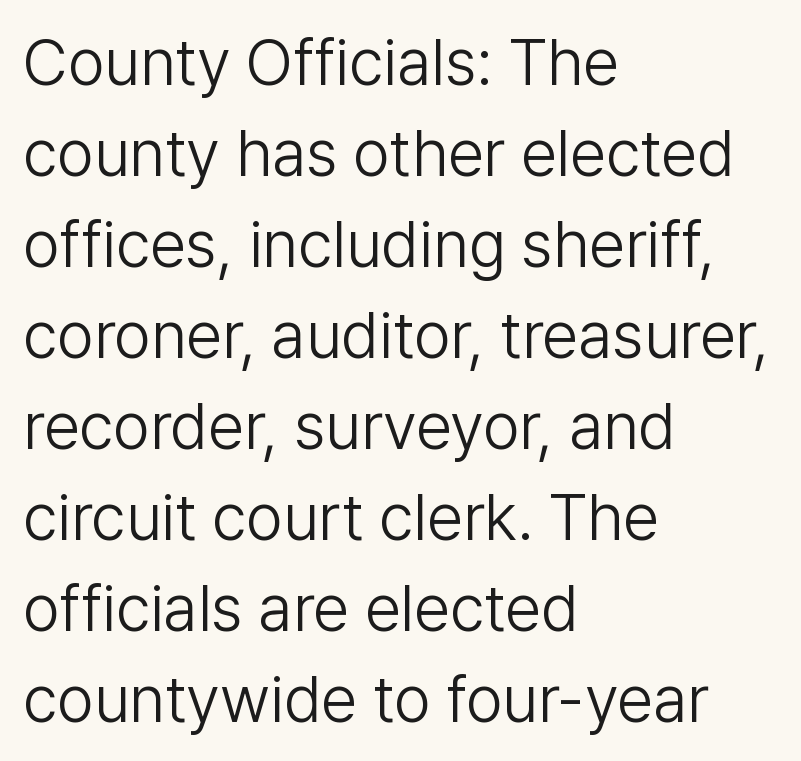
Type without underlining. Every stem runs plumb, perpendicular to the baseline. Nobody touched the tracking dial on this one. Classification — sans serif. Leading matches the norm, producing a regular column.
